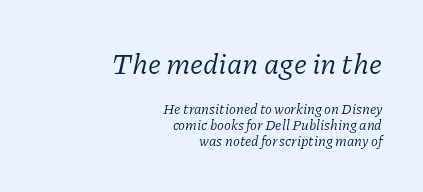
Proportional: the letters do not fall into vertical columns. Only glyphs here, with clear space below each row. Top chunk: large. Bottom chunk: small. Horizontally, the lines are justified to the trailing edge only.
